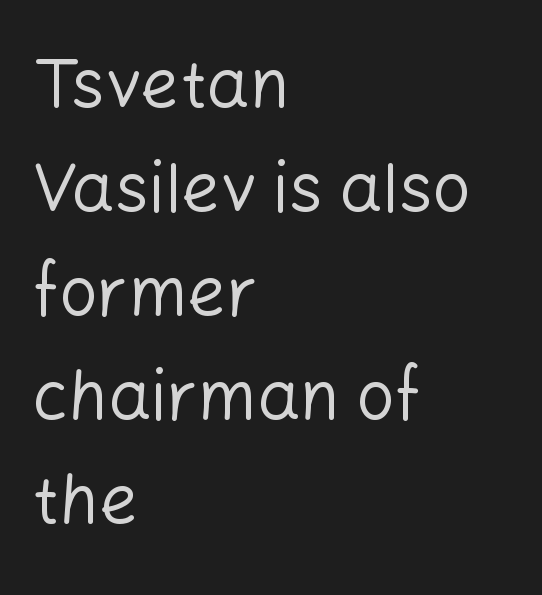
How are the letters spaced? Ordinarily, with no added tracking. Only glyphs here, with clear space below each row. Stem width sits at or under what a default text font uses. What kind of face is this? One without serifs — a sans.
